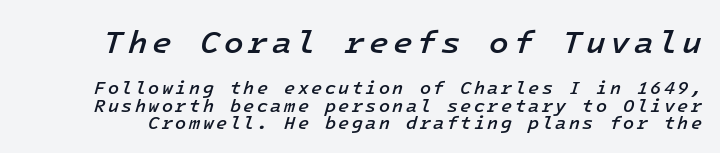
{"italic": "yes", "lean": "right", "slant_degrees": 16, "bold": "semi", "weight": "semibold", "width": "normal", "stroke_contrast": "low", "x_height": "medium", "monospaced": "yes", "underline": "no", "line_spacing": "tight", "line_spacing_ratio": 0.96, "larger_block": "first", "size_ratio": 1.78, "glyph_px": 32}
